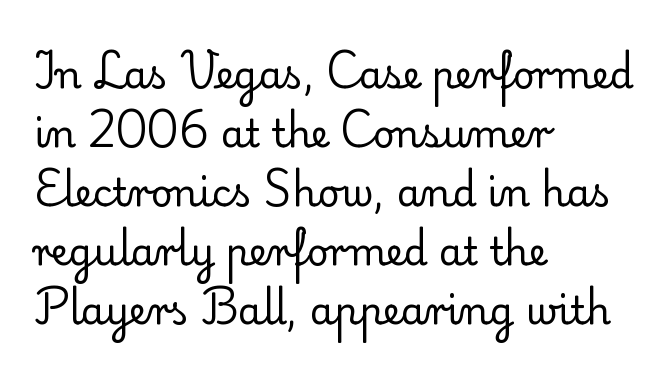
Q: Is the text bold? A: No.
Q: Is the text italic (slanted)? A: No, it is upright.
Q: Is the typeface a serif or a sans-serif typeface? A: Serif.
Q: Is the text underlined? A: No.
Q: How is the paragraph aligned? A: Left-aligned.
Q: Is the spacing between letters normal or unusually wide? A: Normal.
Q: Is the spacing between lines tight, normal or loose? A: Normal.
Q: Width (condensed, normal, or wide)? A: Normal.
Q: Stroke contrast? A: Low.
Q: x-height? A: Small.
Q: Monospaced? A: No.
